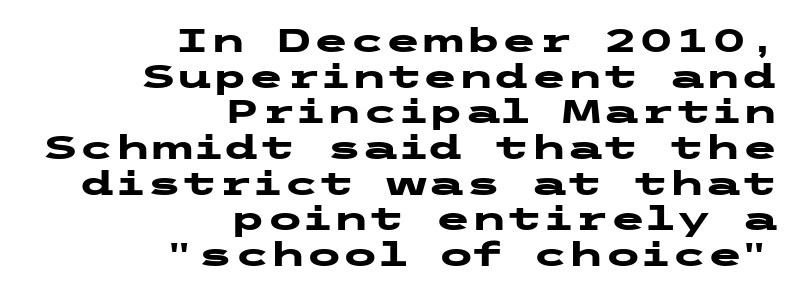
{"serif": "no", "italic": "no", "bold": "yes", "weight": "heavy", "width": "wide", "stroke_contrast": "low", "x_height": "medium", "underline": "no", "align": "right", "line_spacing": "tight", "line_spacing_ratio": 1.08, "letter_spacing": "normal", "letter_spacing_em": 0.0, "glyph_px": 33}
